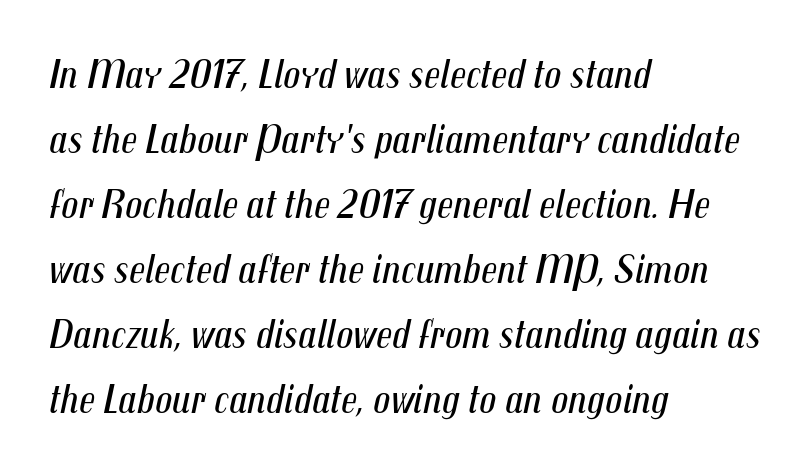
Q: Is the text bold? A: No.
Q: Is the text italic (slanted)? A: Yes, it leans right by about 12 degrees.
Q: Is the text underlined? A: No.
Q: How is the paragraph aligned? A: Left-aligned.
Q: Is the spacing between letters normal or unusually wide? A: Normal.
Q: Is the spacing between lines tight, normal or loose? A: Normal.
Q: Width (condensed, normal, or wide)? A: Condensed.
Q: Stroke contrast? A: Medium.
Q: x-height? A: Medium.
Q: Monospaced? A: No.
